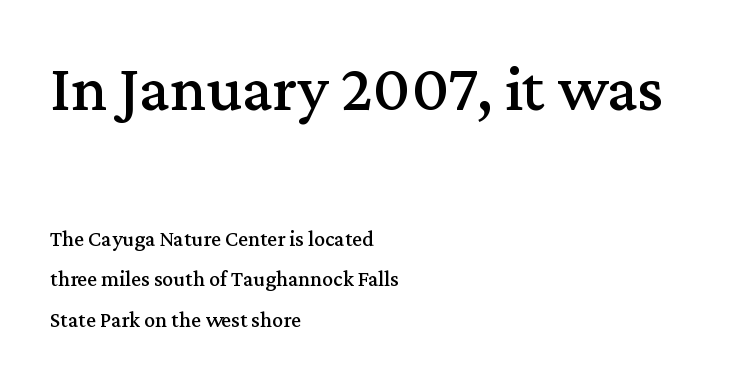
Is this a fixed-width face? No — the glyphs have proportional, varying widths. The compositor pushed each line to the left boundary. The words here are not underlined. Tracking here is standard; glyphs follow each other at the usual distance.
